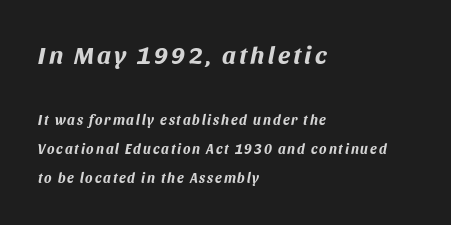
{"italic": "yes", "lean": "right", "slant_degrees": 11, "bold": "yes", "underline": "no", "align": "left", "line_spacing": "loose", "line_spacing_ratio": 2.08, "larger_block": "first", "size_ratio": 1.79, "glyph_px": 25}
